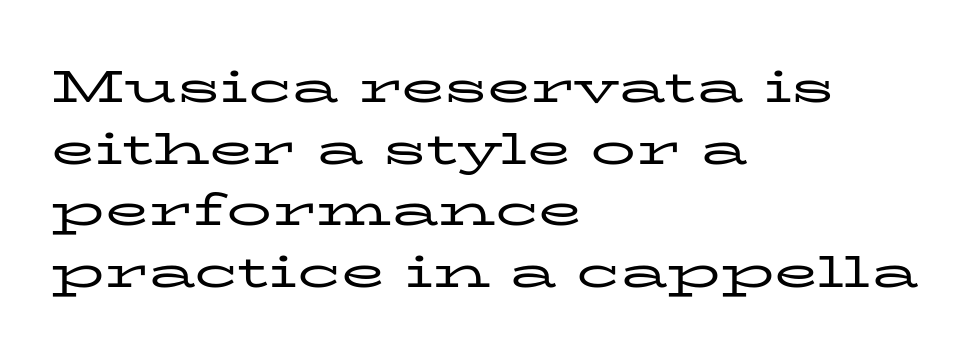
The image shows 45 px regular-weight, wide serif type, upright; set left-aligned, normal line spacing (1.37x), normal letter spacing, not underlined; low stroke contrast and a medium x-height.
